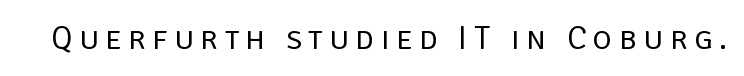
The axis of the letterforms is exactly vertical. No feet cap the strokes, marking this as sans-serif type. Is this a fixed-width face? No — the glyphs have proportional, varying widths. A bare baseline throughout the passage.
